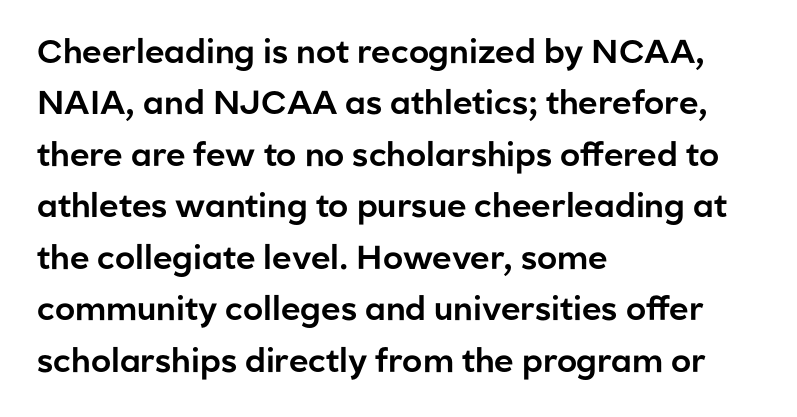
The image shows 33 px sans-serif type, upright; set left-aligned, normal line spacing (1.56x), normal letter spacing, not underlined; low stroke contrast and a medium x-height.
